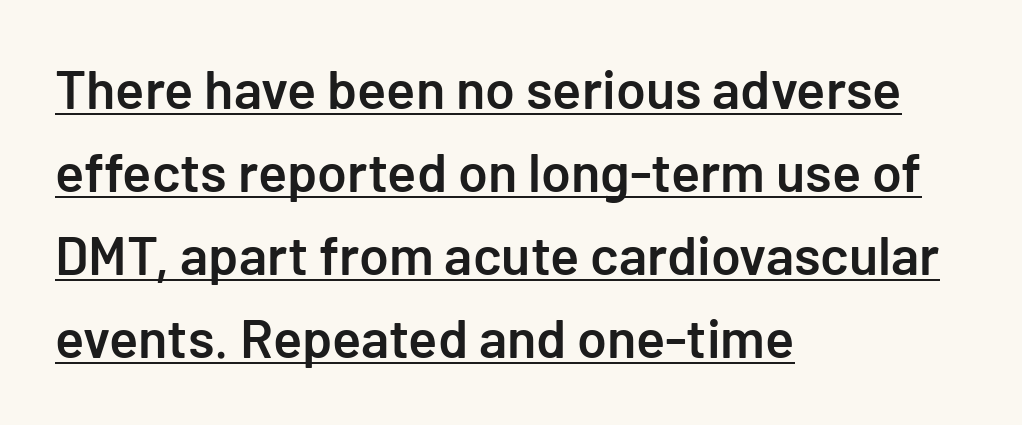
The image shows 54 px semibold sans-serif type, upright; set left-aligned, normal line spacing (1.54x), normal letter spacing, underlined; low stroke contrast and a medium x-height.
